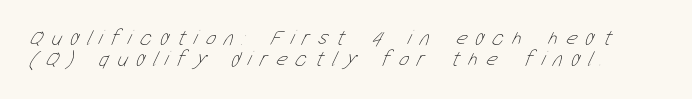
The space directly below the letters is spotless. The cut favours lightness, reaching ordinary text weight at its darkest. Closely set lines give the paragraph a compact silhouette. The horizontal fit of the characters is loose and conspicuously gappy.
